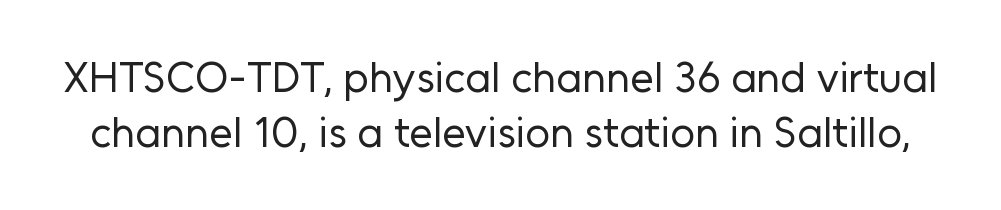
Q: Is the text bold? A: No.
Q: Is the text italic (slanted)? A: No, it is upright.
Q: Is the typeface a serif or a sans-serif typeface? A: Sans-serif.
Q: Is the text underlined? A: No.
Q: Is the spacing between letters normal or unusually wide? A: Normal.
Q: Is the spacing between lines tight, normal or loose? A: Normal.
Q: Width (condensed, normal, or wide)? A: Normal.
Q: Stroke contrast? A: Low.
Q: x-height? A: Medium.
Q: Monospaced? A: No.
